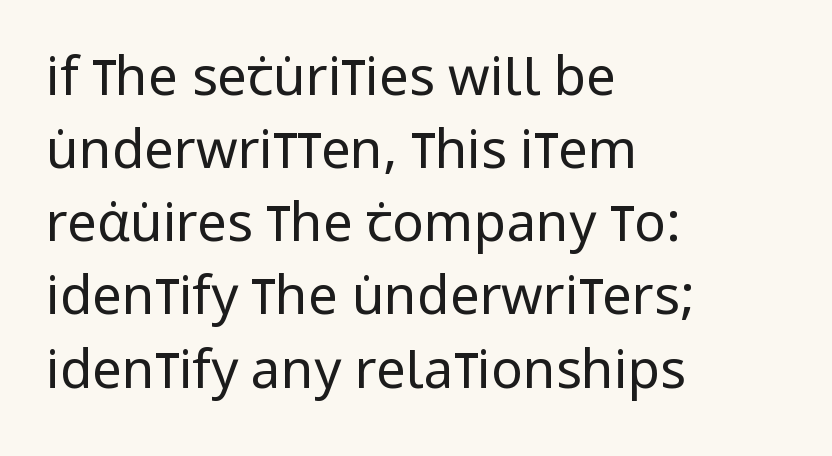
The image shows 53 px regular-weight, condensed sans-serif type, upright; set left-aligned, normal line spacing (1.38x), normal letter spacing, not underlined; low stroke contrast and a large x-height.
